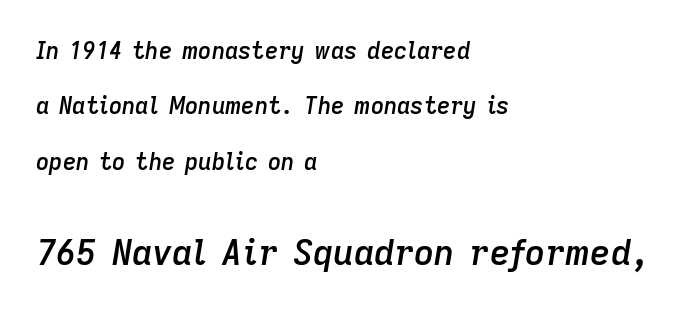
{"italic": "yes", "lean": "right", "slant_degrees": 9, "bold": "semi", "weight": "semibold", "width": "normal", "stroke_contrast": "low", "x_height": "medium", "monospaced": "no", "underline": "no", "align": "left", "line_spacing": "loose", "line_spacing_ratio": 2.41, "letter_spacing": "normal", "letter_spacing_em": 0.0, "larger_block": "second", "size_ratio": 1.52, "glyph_px": 35}
